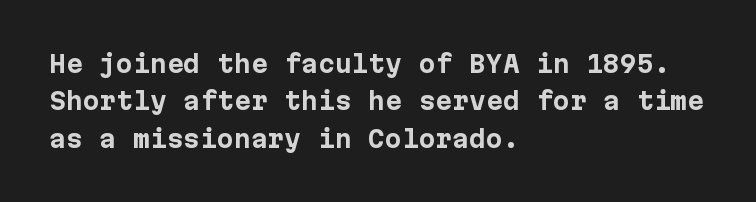
{"italic": "no", "bold": "yes", "underline": "no", "align": "left", "line_spacing": "normal", "line_spacing_ratio": 1.56, "letter_spacing": "normal", "letter_spacing_em": 0.0, "glyph_px": 24}
